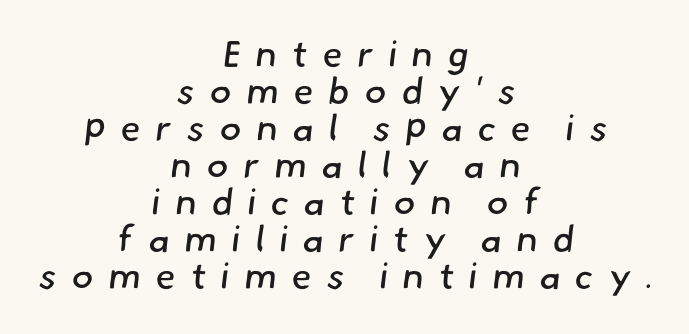
Q: Is the text bold? A: No.
Q: Is the typeface a serif or a sans-serif typeface? A: Sans-serif.
Q: Is the text underlined? A: No.
Q: How is the paragraph aligned? A: Centered.
Q: Is the spacing between letters normal or unusually wide? A: Unusually wide.
Q: Is the spacing between lines tight, normal or loose? A: Tight.
Q: Width (condensed, normal, or wide)? A: Normal.
Q: Stroke contrast? A: Low.
Q: x-height? A: Small.
Q: Monospaced? A: No.
